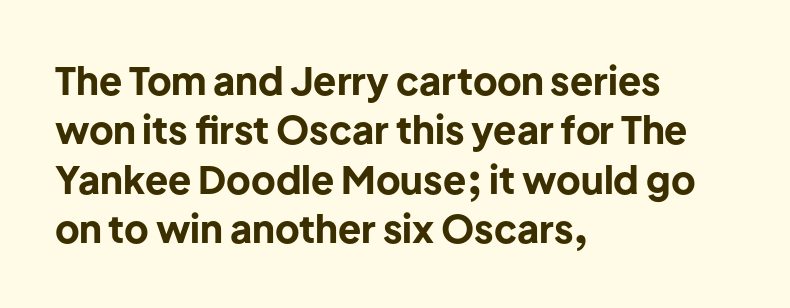
The image shows 38 px bold sans-serif type, upright; set left-aligned, normal line spacing (1.3x), normal letter spacing, not underlined; low stroke contrast and a medium x-height.
